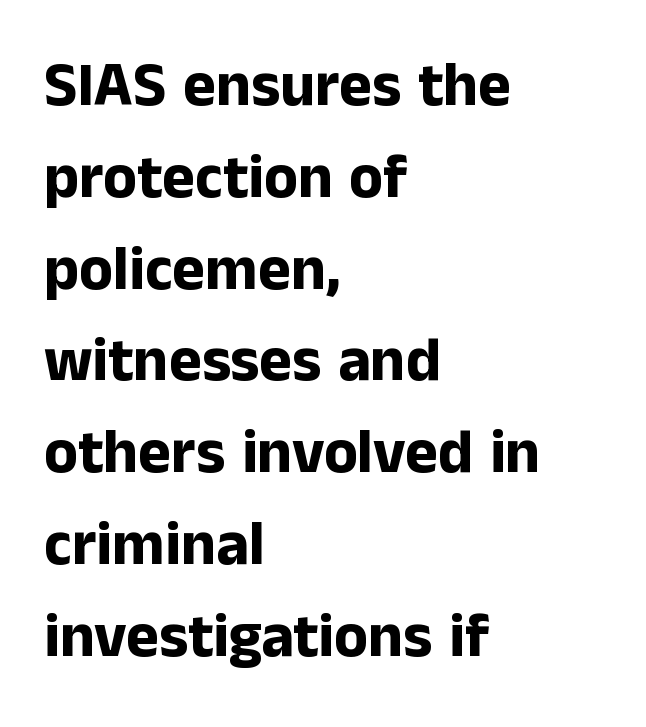
The image shows 62 px bold sans-serif type, upright; set left-aligned, normal line spacing (1.48x), normal letter spacing, not underlined; low stroke contrast and a medium x-height.
